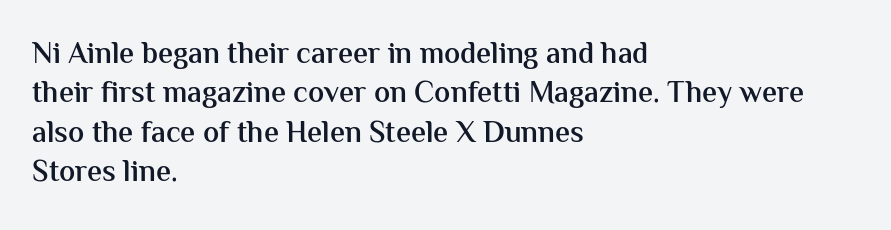
The image shows 30 px semibold sans-serif type, upright; set left-aligned, normal line spacing (1.31x), normal letter spacing, not underlined; medium stroke contrast and a medium x-height.
